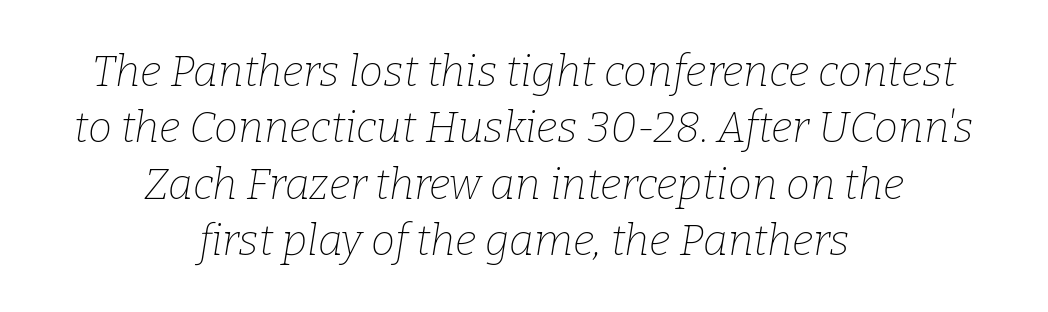
The image shows 43 px thin serif type, italic (leaning right); set centered, normal line spacing (1.31x), normal letter spacing, not underlined; low stroke contrast and a medium x-height.
